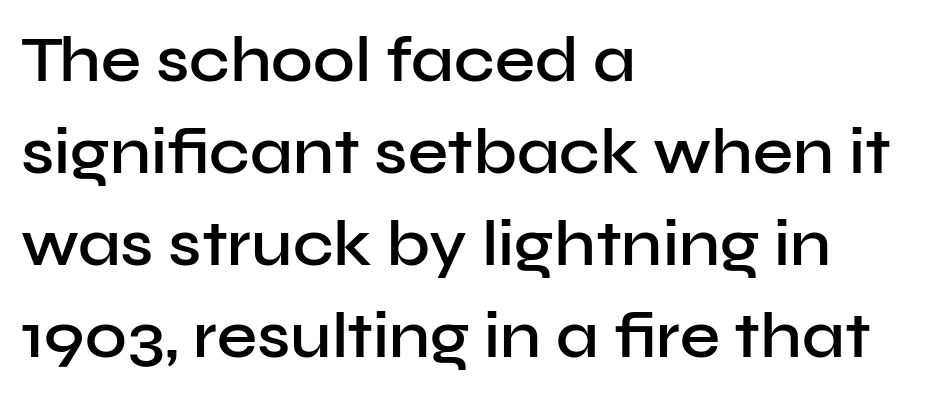
{"serif": "no", "italic": "no", "bold": "semi", "weight": "semibold", "width": "normal", "stroke_contrast": "low", "x_height": "medium", "monospaced": "no", "underline": "no", "align": "left", "line_spacing": "normal", "line_spacing_ratio": 1.44, "letter_spacing": "normal", "letter_spacing_em": 0.0, "glyph_px": 64}
